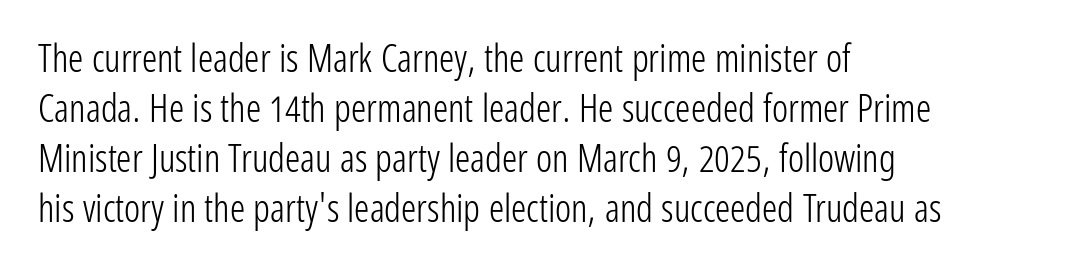
The image shows 38 px light, condensed sans-serif type, upright; set left-aligned, normal line spacing (1.32x), normal letter spacing, not underlined; low stroke contrast and a medium x-height.
